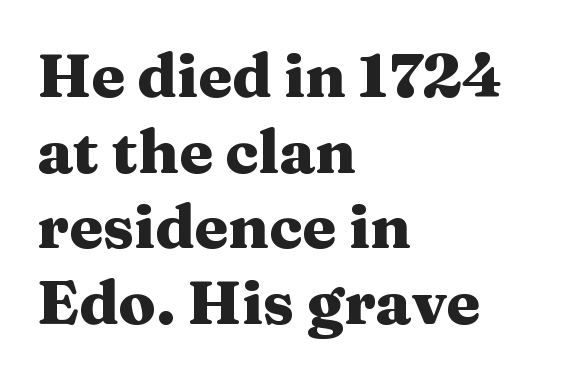
{"serif": "yes", "italic": "no", "bold": "yes", "weight": "heavy", "width": "wide", "stroke_contrast": "medium", "x_height": "medium", "monospaced": "no", "underline": "no", "align": "left", "line_spacing_ratio": 1.24, "letter_spacing": "normal", "letter_spacing_em": 0.0, "glyph_px": 61}
